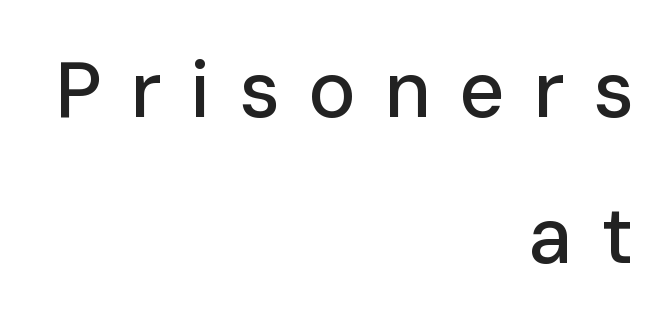
The image shows 79 px sans-serif type, upright; set right-aligned, line spacing 1.85x, unusually wide letter spacing (+0.36 em), not underlined; low stroke contrast and a medium x-height.
